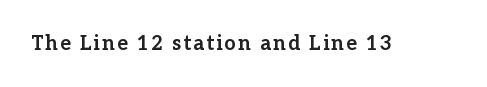
Q: Is the text bold? A: Yes.
Q: Is the text italic (slanted)? A: No, it is upright.
Q: Is the text underlined? A: No.
